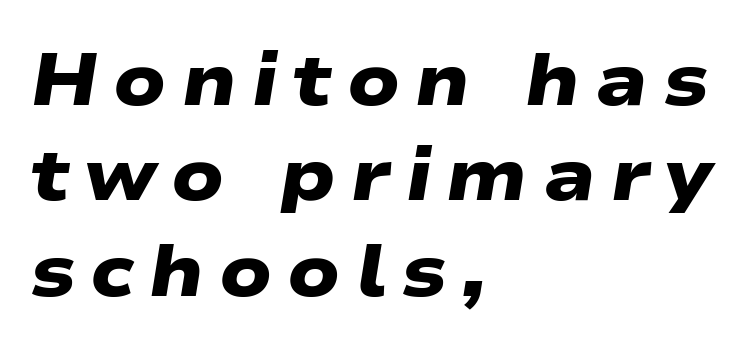
Short note: letters widely spaced. A normal amount of white space separates one row of letters from the next. Reading down the block, your eye returns to a fixed left position each line. These lines are composed in type without serifs. The passage shown is emphatically bold.
